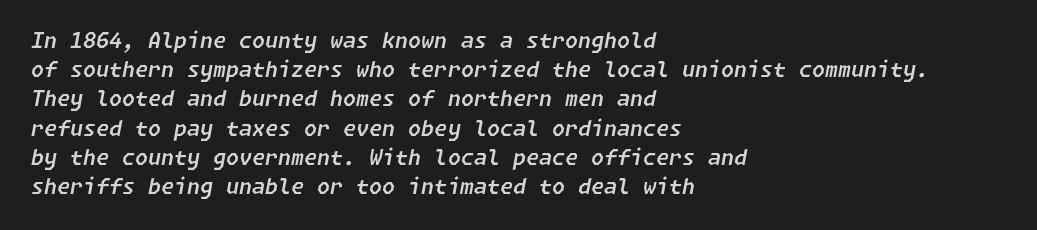
The font's italic variant was chosen for this text. The leading is moderate, giving the passage an even texture. No word sits above an underline. The face used here is rendered with its standard letterfit.
